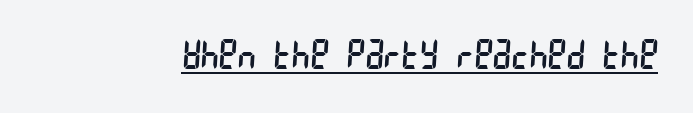
The image shows 39 px regular-weight, condensed sans-serif type; set normal letter spacing, underlined; low stroke contrast and a large x-height.
